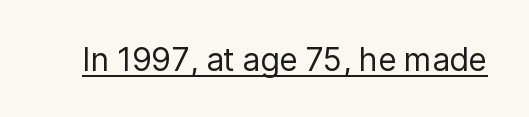
{"serif": "no", "italic": "no", "bold": "no", "weight": "regular", "width": "normal", "stroke_contrast": "low", "x_height": "medium", "monospaced": "no", "underline": "yes", "letter_spacing": "normal", "letter_spacing_em": 0.0, "glyph_px": 32}
